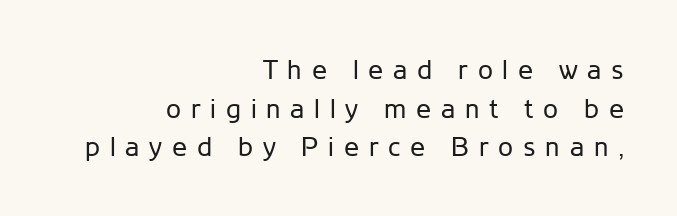
Q: Is the text bold? A: No.
Q: Is the text italic (slanted)? A: No, it is upright.
Q: Is the text underlined? A: No.
Q: How is the paragraph aligned? A: Right-aligned.
Q: Is the spacing between letters normal or unusually wide? A: Unusually wide.
Q: Is the spacing between lines tight, normal or loose? A: Normal.
